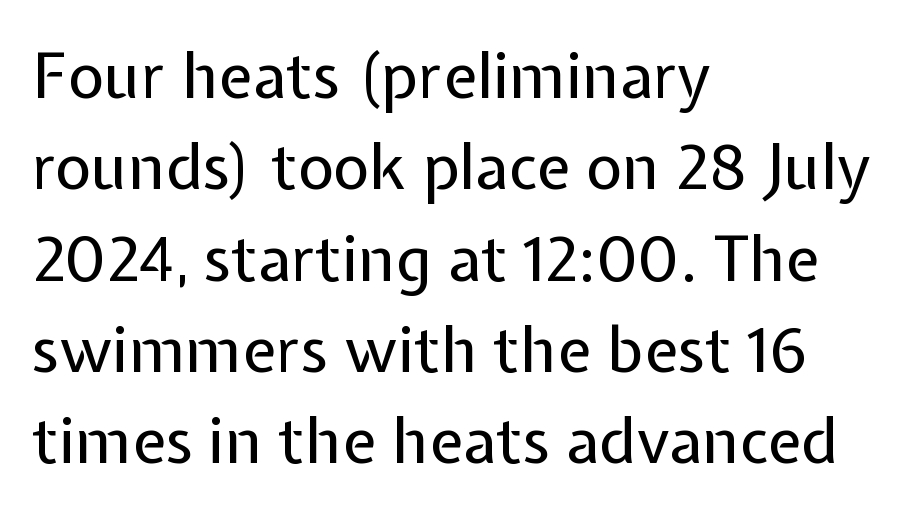
Q: Is the text bold? A: No.
Q: Is the text italic (slanted)? A: No, it is upright.
Q: Is the typeface a serif or a sans-serif typeface? A: Sans-serif.
Q: Is the text underlined? A: No.
Q: How is the paragraph aligned? A: Left-aligned.
Q: Is the spacing between letters normal or unusually wide? A: Normal.
Q: Is the spacing between lines tight, normal or loose? A: Normal.
Q: Width (condensed, normal, or wide)? A: Normal.
Q: Stroke contrast? A: Low.
Q: x-height? A: Medium.
Q: Monospaced? A: No.
